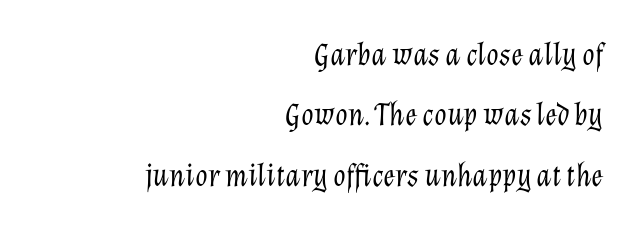
The image shows 32 px light type, italic (leaning right); set right-aligned, line spacing 1.89x, normal letter spacing, not underlined; low stroke contrast and a medium x-height.
